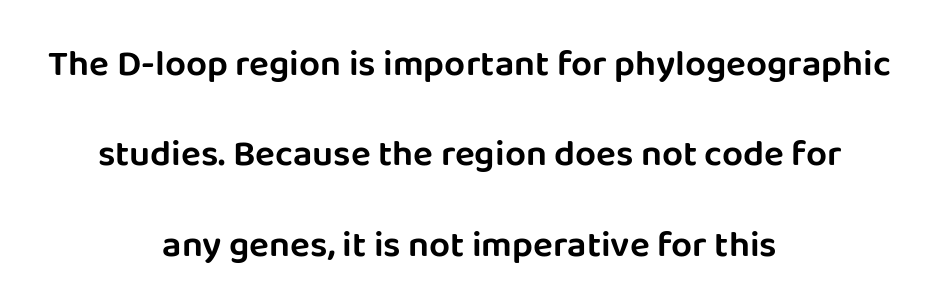
The image shows 37 px sans-serif type, upright; set centered, loose line spacing (2.44x), normal letter spacing, not underlined; low stroke contrast and a large x-height.
